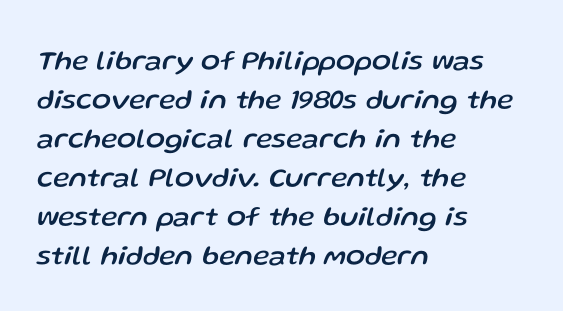
Q: Is the text italic (slanted)? A: Yes, it leans right by about 13 degrees.
Q: Is the text underlined? A: No.
Q: How is the paragraph aligned? A: Left-aligned.
Q: Is the spacing between letters normal or unusually wide? A: Normal.
Q: Is the spacing between lines tight, normal or loose? A: Normal.
Q: Width (condensed, normal, or wide)? A: Normal.
Q: Stroke contrast? A: Low.
Q: x-height? A: Medium.
Q: Monospaced? A: No.
